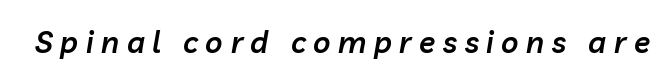
The image shows 30 px semibold type, italic (leaning right); set unusually wide letter spacing (+0.25 em), not underlined; low stroke contrast and a medium x-height.
